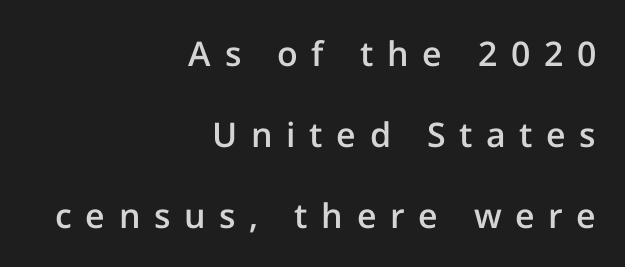
Q: Is the text bold? A: Semi-bold.
Q: Is the text italic (slanted)? A: No, it is upright.
Q: Is the typeface a serif or a sans-serif typeface? A: Sans-serif.
Q: Is the text underlined? A: No.
Q: How is the paragraph aligned? A: Right-aligned.
Q: Is the spacing between letters normal or unusually wide? A: Unusually wide.
Q: Is the spacing between lines tight, normal or loose? A: Loose.
Q: Width (condensed, normal, or wide)? A: Normal.
Q: Stroke contrast? A: Low.
Q: x-height? A: Medium.
Q: Monospaced? A: No.
